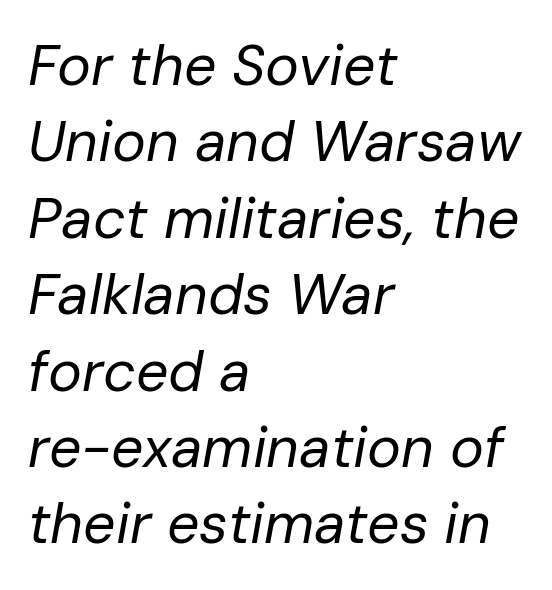
Q: Is the text bold? A: No.
Q: Is the text italic (slanted)? A: Yes, it leans right by about 10 degrees.
Q: Is the text underlined? A: No.
Q: How is the paragraph aligned? A: Left-aligned.
Q: Is the spacing between letters normal or unusually wide? A: Normal.
Q: Is the spacing between lines tight, normal or loose? A: Normal.
Q: Width (condensed, normal, or wide)? A: Normal.
Q: Stroke contrast? A: Low.
Q: x-height? A: Medium.
Q: Monospaced? A: No.
